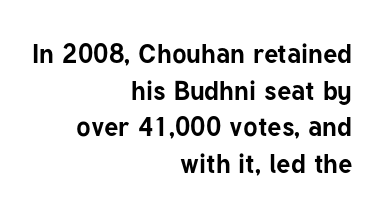
The rendering anchors every line to the right-hand side. Between one letter and the next there's only the usual sliver of space. Unmarked baselines from the first word to the last. The rendering uses a moderate line-height, typical for paragraphs. The passage shown is emphatically bold. Every character sits straight up, as roman type does.
